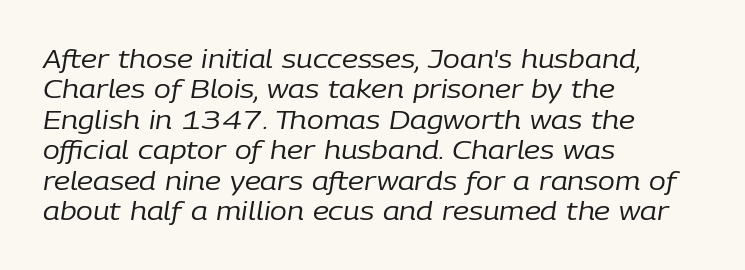
Spacing between characters is what you'd get straight out of the box. No chunkiness to these letters — they're not bold. Characters are canted at an angle relative to the baseline's perpendicular. Each line starts at the same left margin while the right side varies.
